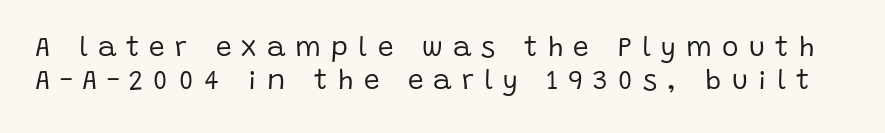
Q: Is the text bold? A: No.
Q: Is the text italic (slanted)? A: No, it is upright.
Q: Is the typeface a serif or a sans-serif typeface? A: Sans-serif.
Q: Is the text underlined? A: No.
Q: Is the spacing between letters normal or unusually wide? A: Unusually wide.
Q: Width (condensed, normal, or wide)? A: Normal.
Q: Stroke contrast? A: Low.
Q: x-height? A: Large.
Q: Monospaced? A: No.
